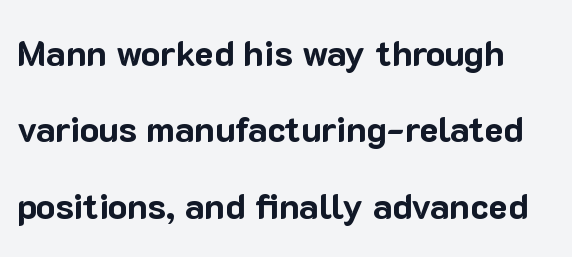
{"serif": "no", "italic": "no", "bold": "yes", "weight": "bold", "width": "normal", "stroke_contrast": "low", "x_height": "medium", "monospaced": "no", "underline": "no", "line_spacing": "loose", "line_spacing_ratio": 2.12, "letter_spacing": "normal", "letter_spacing_em": 0.0, "glyph_px": 36}
